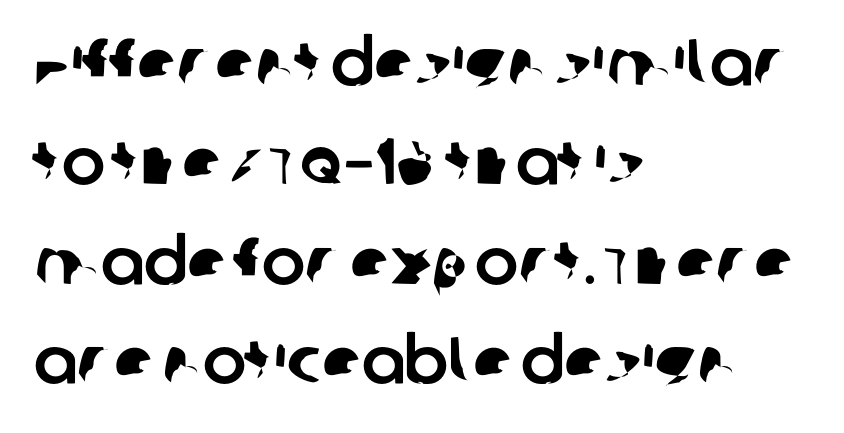
The image shows 65 px sans-serif type; set left-aligned, normal line spacing (1.53x), normal letter spacing, not underlined; low stroke contrast and a large x-height.
